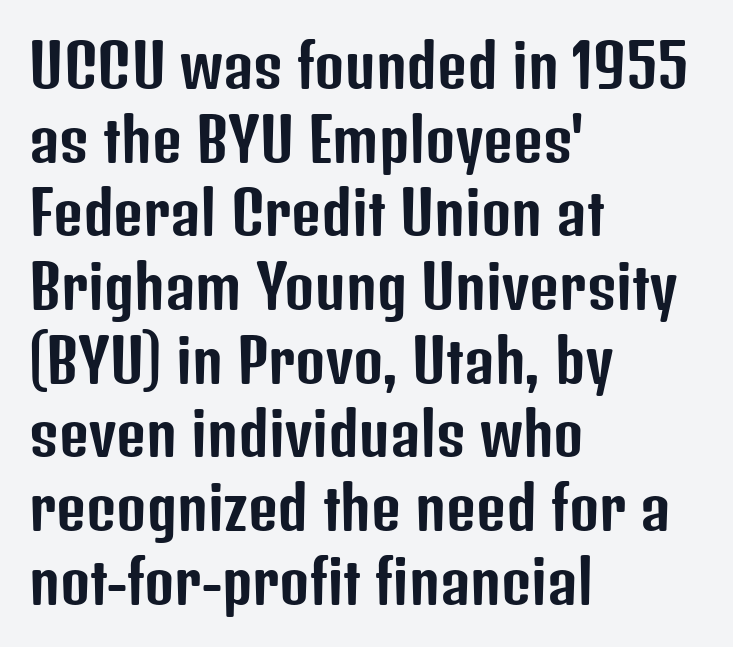
Q: Is the text italic (slanted)? A: No, it is upright.
Q: Is the typeface a serif or a sans-serif typeface? A: Sans-serif.
Q: Is the text underlined? A: No.
Q: How is the paragraph aligned? A: Left-aligned.
Q: Is the spacing between letters normal or unusually wide? A: Normal.
Q: Is the spacing between lines tight, normal or loose? A: Normal.
Q: Width (condensed, normal, or wide)? A: Condensed.
Q: Stroke contrast? A: Low.
Q: x-height? A: Medium.
Q: Monospaced? A: No.
